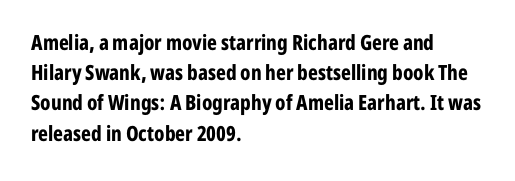
Q: Is the text bold? A: Yes.
Q: Is the text italic (slanted)? A: No, it is upright.
Q: Is the text underlined? A: No.
Q: How is the paragraph aligned? A: Left-aligned.
Q: Is the spacing between letters normal or unusually wide? A: Normal.
Q: Is the spacing between lines tight, normal or loose? A: Normal.
